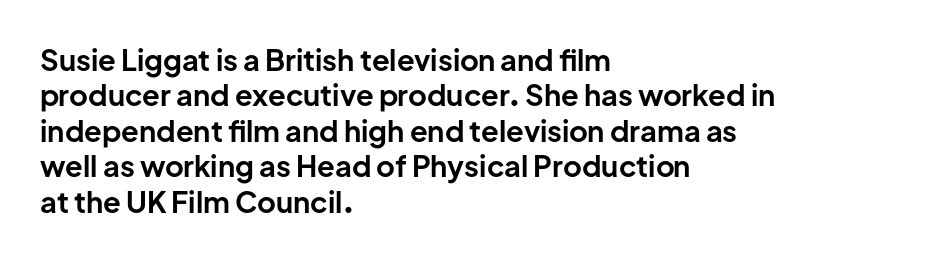
The image shows 29 px bold sans-serif type, upright; set left-aligned, line spacing 1.22x, normal letter spacing, not underlined; low stroke contrast and a medium x-height.
